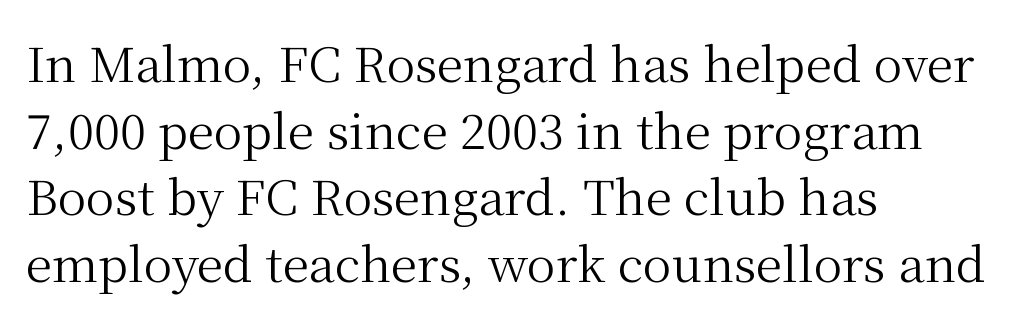
{"serif": "yes", "italic": "no", "bold": "no", "weight": "regular", "width": "normal", "stroke_contrast": "medium", "x_height": "medium", "monospaced": "no", "underline": "no", "align": "left", "line_spacing": "normal", "line_spacing_ratio": 1.39, "letter_spacing": "normal", "letter_spacing_em": 0.0, "glyph_px": 48}
